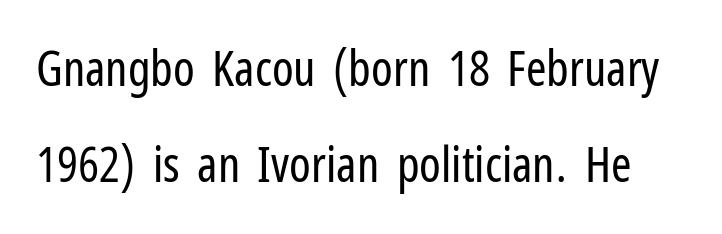
Honestly, the letter spacing is just normal — you wouldn't notice it. Does the lettering tilt? It doesn't — this is upright. The letters advance in unequal steps, a hallmark of proportional type. The vertical gap from one line to the next is large. A light-to-regular cut is what we see here. You can tell from the bare stems that sans-serif type was used.
